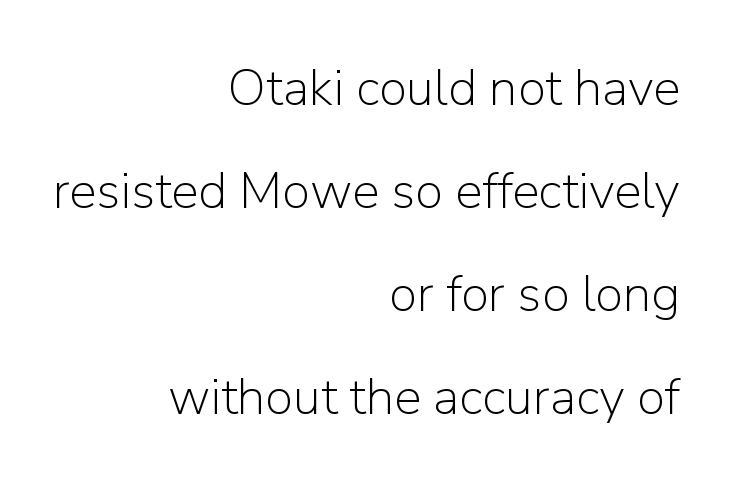
The face used here is proportionally spaced, like ordinary book or web type. Nothing heavy about these letters — not bold at all. Horizontal alignment here is rightward, an uncommon choice for prose. Spacing between characters is what you'd get straight out of the box. Has an underline been added? It has not. Ascenders rise straight up at ninety degrees.
